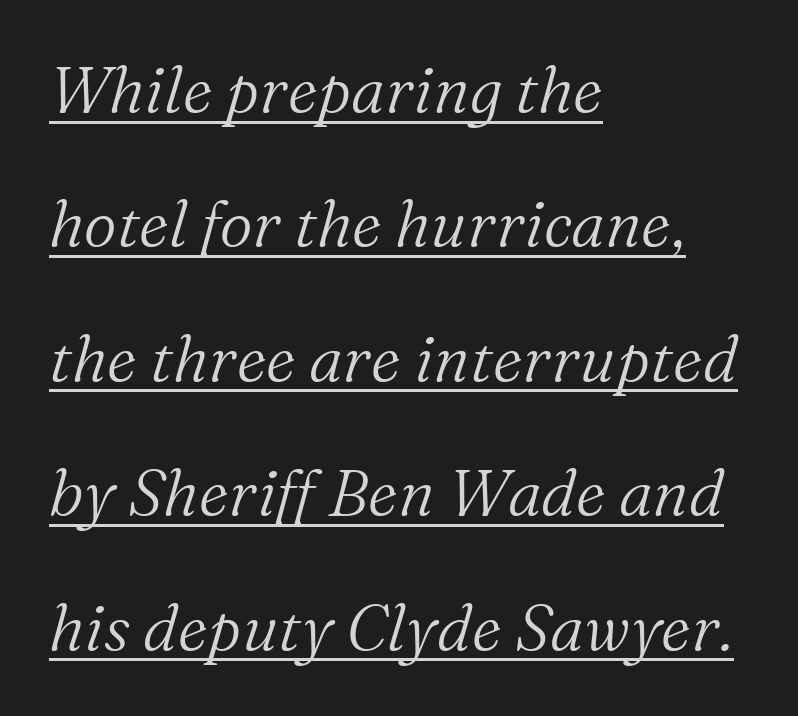
The image shows 64 px light serif type, italic (leaning right); set left-aligned, loose line spacing (2.1x), normal letter spacing, underlined; medium stroke contrast and a medium x-height.
